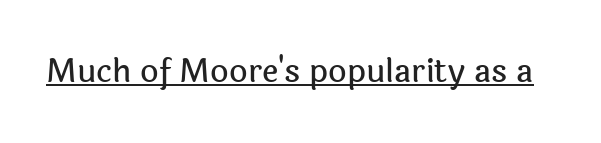
The image shows 32 px sans-serif type, upright; set normal letter spacing, underlined; a medium x-height.
